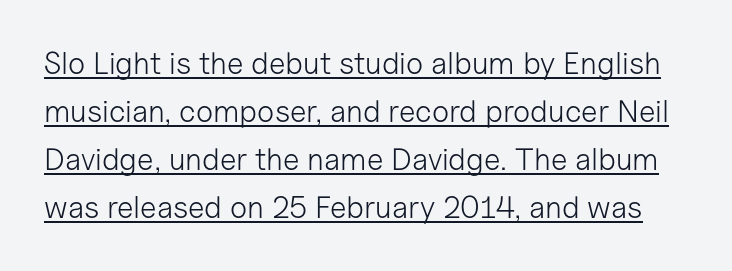
Is there an underline? Yes — a line sits under the letters. This is sans-serif lettering, the kind often seen on screens and signage. Students, note that the glyphs here touch the page at normal intervals. The font's upright variant was chosen for this text.
